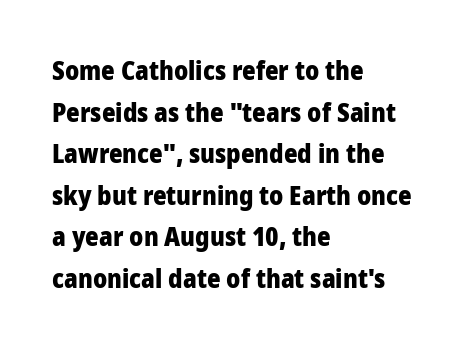
Q: Is the text bold? A: Yes.
Q: Is the text italic (slanted)? A: No, it is upright.
Q: Is the text underlined? A: No.
Q: How is the paragraph aligned? A: Left-aligned.
Q: Is the spacing between letters normal or unusually wide? A: Normal.
Q: Is the spacing between lines tight, normal or loose? A: Normal.
